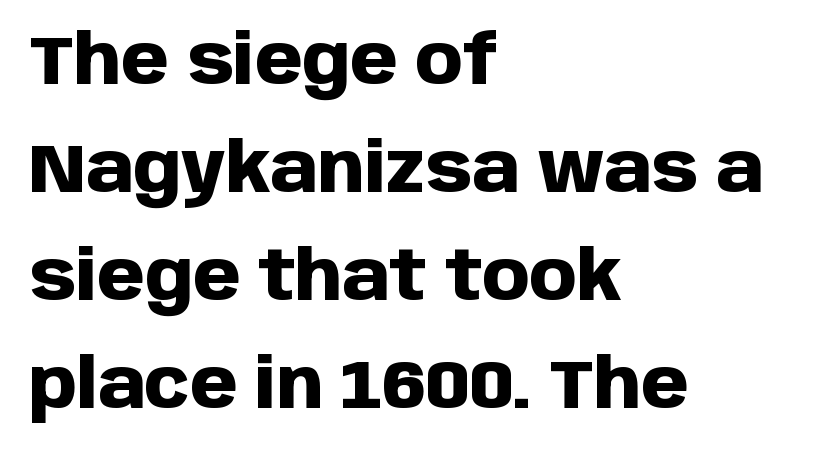
{"serif": "no", "italic": "no", "bold": "yes", "weight": "heavy", "width": "normal", "stroke_contrast": "low", "x_height": "large", "monospaced": "no", "underline": "no", "align": "left", "line_spacing": "normal", "line_spacing_ratio": 1.59, "letter_spacing": "normal", "letter_spacing_em": 0.0, "glyph_px": 68}
